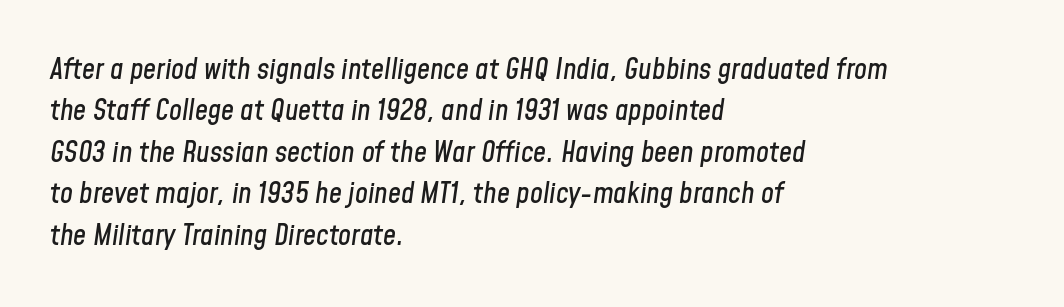
The image shows 29 px condensed type, italic (leaning right); set left-aligned, normal line spacing (1.43x), normal letter spacing, not underlined; low stroke contrast and a medium x-height.
